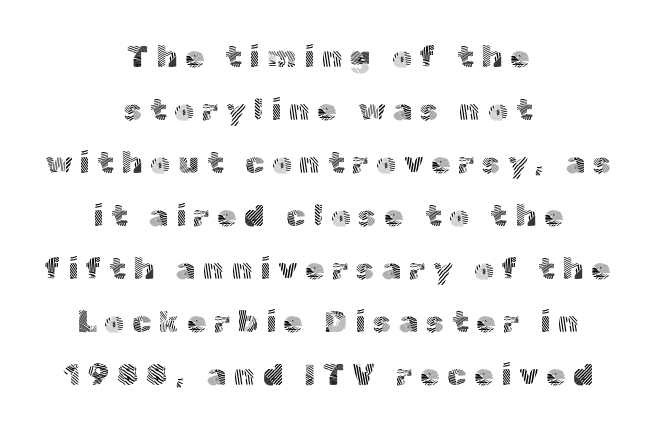
Serifs: no, the terminals of the letterforms are clean. Weight: regular or lighter. Look at the tracking — it's clearly loosened, letters drifting apart. Bare-footed words on every line.
